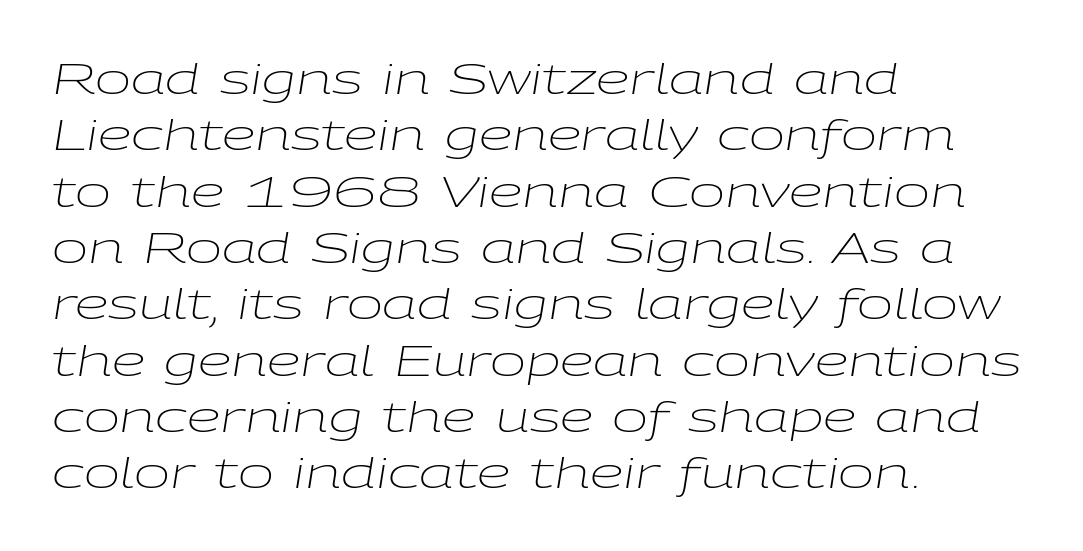
The image shows 43 px light, wide type, italic (leaning right); set left-aligned, normal line spacing (1.31x), normal letter spacing, not underlined; low stroke contrast and a medium x-height.
